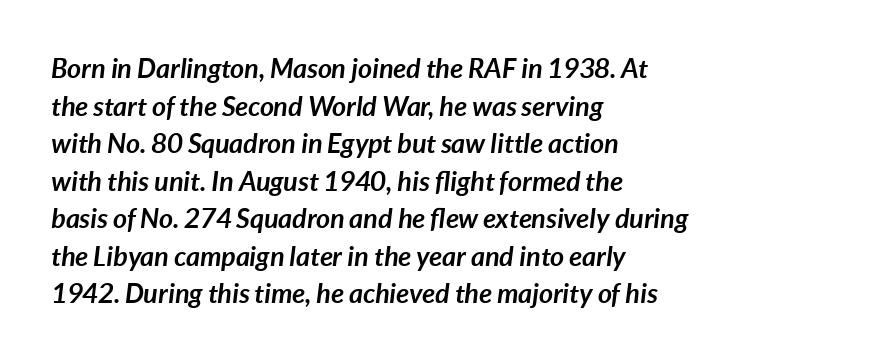
{"italic": "yes", "lean": "right", "slant_degrees": 7, "bold": "yes", "underline": "no", "align": "left", "line_spacing": "normal", "line_spacing_ratio": 1.39, "letter_spacing": "normal", "letter_spacing_em": 0.0, "glyph_px": 27}
